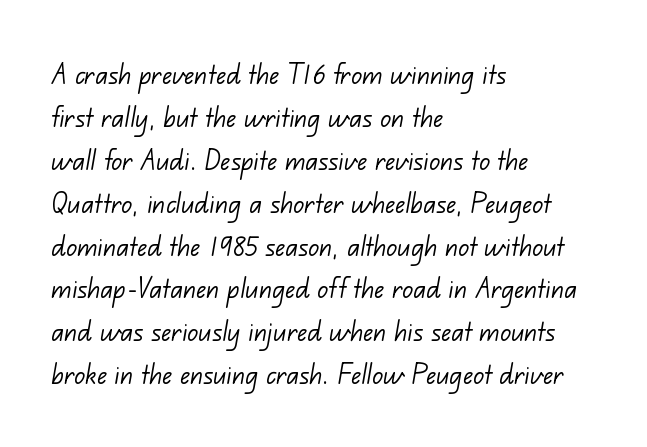
The font is comparable to plain body text, perhaps lighter. Font category for this specimen: sans-serif. Leading matches the norm, producing a regular column. Proportional: the letters do not fall into vertical columns. There is no visible air inserted between adjacent glyphs.
